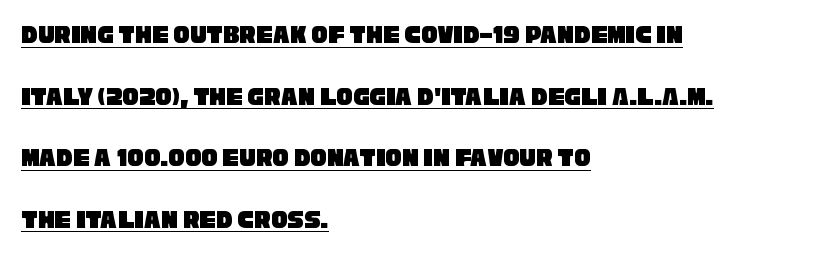
Left-aligned paragraph, ragged on the right. The tracking reads as untouched default to a designer's eye. Glance below the letters and you will spot a drawn line. How would I describe the line gaps? Wide and relaxed.
